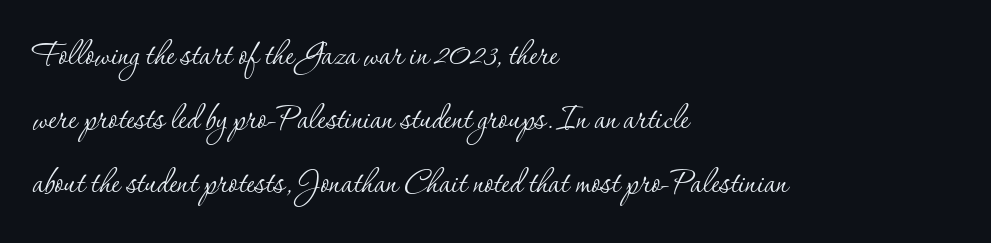
{"serif": "yes", "bold": "no", "weight": "thin", "width": "normal", "stroke_contrast": "low", "x_height": "small", "monospaced": "no", "underline": "no", "align": "left", "line_spacing": "normal", "line_spacing_ratio": 1.56, "letter_spacing": "normal", "letter_spacing_em": 0.0, "glyph_px": 41}
